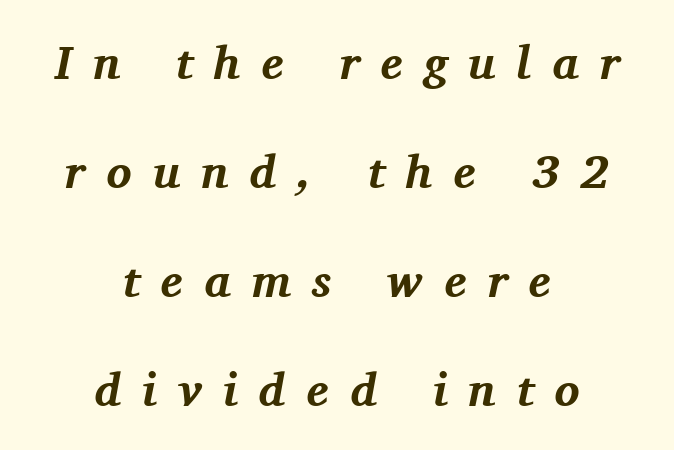
Spacing verdict: proportional, widths tailored to each character. Strokes here are thick enough to call this a true bold. The paragraph shown floats in the horizontal middle. Line spacing here is loose.
